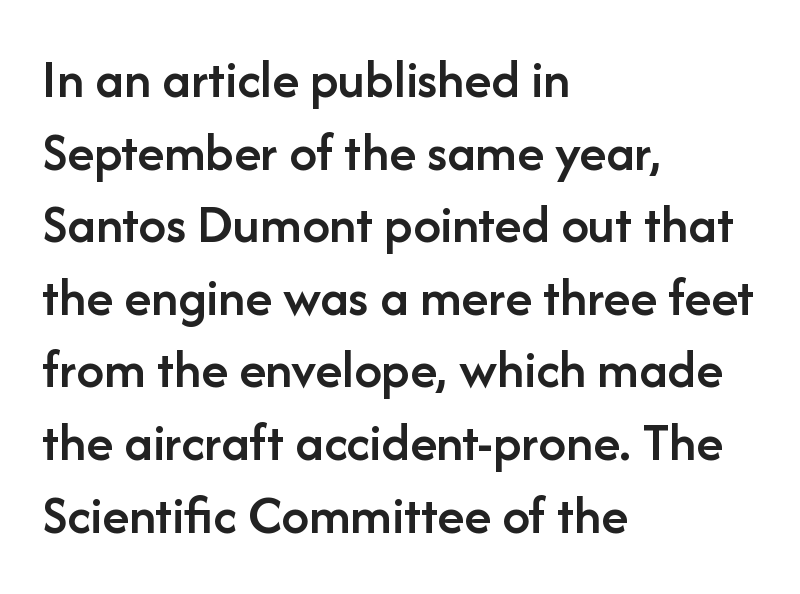
{"serif": "no", "italic": "no", "bold": "semi", "weight": "semibold", "width": "normal", "stroke_contrast": "low", "x_height": "medium", "monospaced": "no", "underline": "no", "align": "left", "line_spacing": "normal", "line_spacing_ratio": 1.32, "letter_spacing": "normal", "letter_spacing_em": 0.0, "glyph_px": 55}
